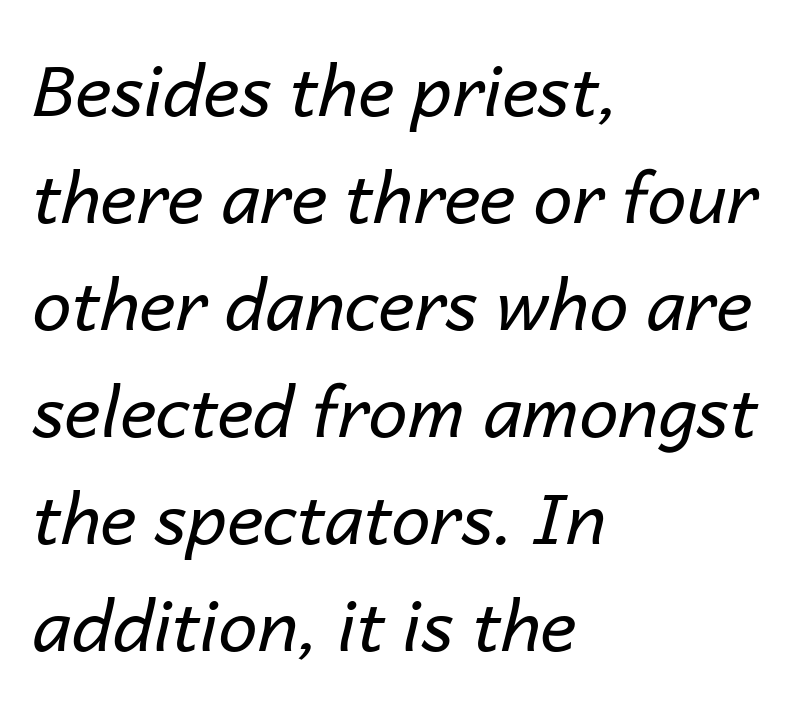
Q: Is the text bold? A: No.
Q: Is the text italic (slanted)? A: Yes, it leans right by about 14 degrees.
Q: Is the text underlined? A: No.
Q: How is the paragraph aligned? A: Left-aligned.
Q: Is the spacing between letters normal or unusually wide? A: Normal.
Q: Is the spacing between lines tight, normal or loose? A: Normal.
Q: Width (condensed, normal, or wide)? A: Normal.
Q: Stroke contrast? A: Low.
Q: x-height? A: Medium.
Q: Monospaced? A: No.
